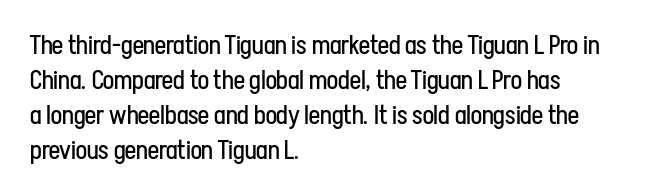
The image shows 26 px text type, upright; set left-aligned, normal line spacing (1.34x), normal letter spacing, not underlined.
